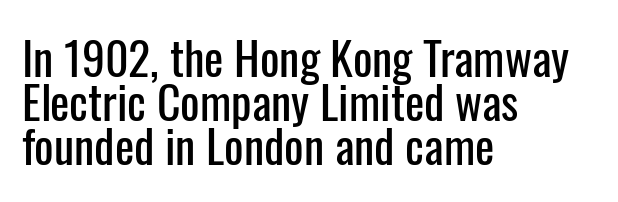
Caption: standard tracking, unaltered. Vertical strokes here are truly vertical. The paragraph has a hard left edge and a soft right edge. Looks like regular typesetting: each glyph gets only the width it needs.
